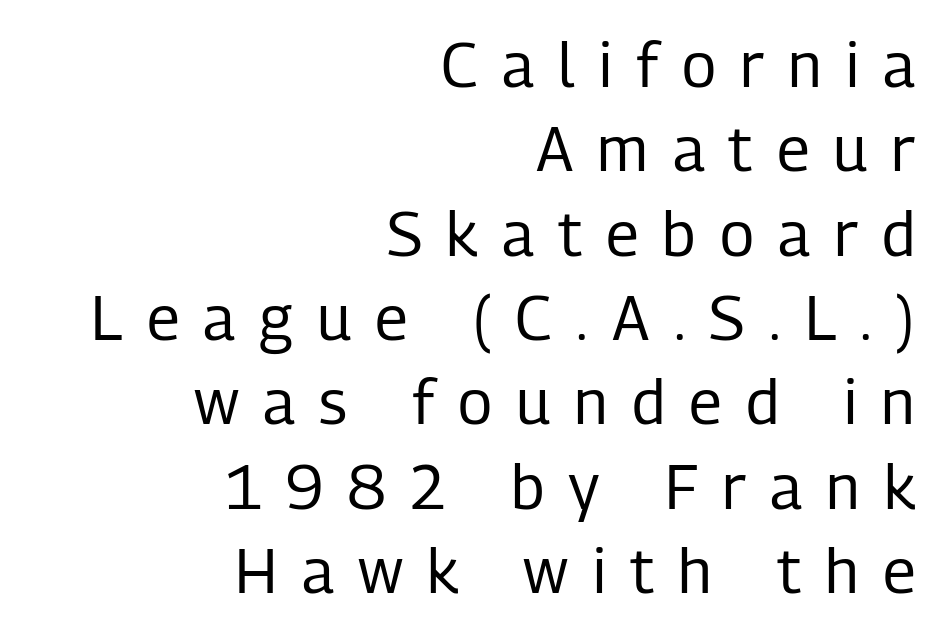
{"serif": "no", "italic": "no", "bold": "no", "weight": "regular", "width": "condensed", "stroke_contrast": "low", "x_height": "medium", "monospaced": "no", "underline": "no", "align": "right", "line_spacing": "normal", "line_spacing_ratio": 1.36, "letter_spacing": "wide", "letter_spacing_em": 0.39, "glyph_px": 62}
